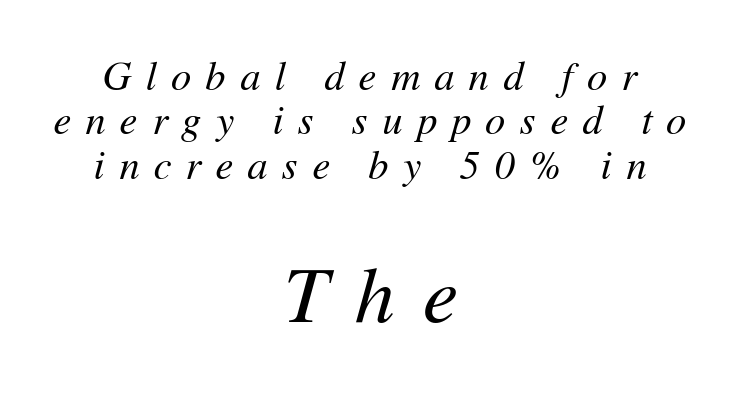
Q: Is the text bold? A: No.
Q: Is the text italic (slanted)? A: Yes, it leans right by about 11 degrees.
Q: Is the text underlined? A: No.
Q: How is the paragraph aligned? A: Centered.
Q: Is the spacing between letters normal or unusually wide? A: Unusually wide.
Q: Is the spacing between lines tight, normal or loose? A: Tight.
Q: Which block of text is set in a larger size, the first (top) or the second (bottom)? A: The second (bottom) one.
Q: Width (condensed, normal, or wide)? A: Normal.
Q: Stroke contrast? A: Medium.
Q: x-height? A: Medium.
Q: Monospaced? A: No.
